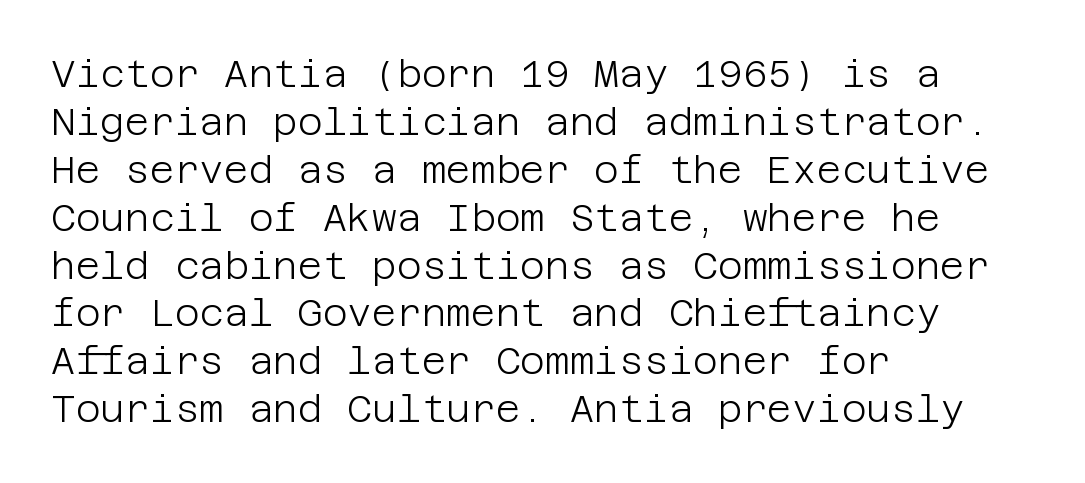
The image shows 38 px light sans-serif type, upright; set left-aligned, normal line spacing (1.26x), normal letter spacing, not underlined; low stroke contrast and a large x-height.
